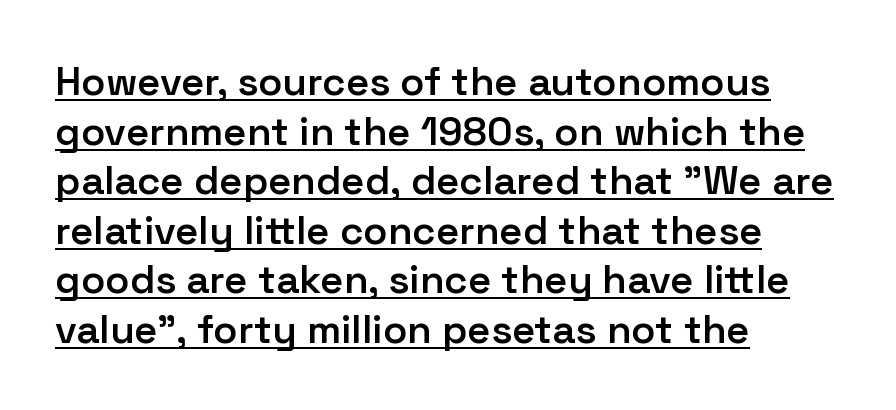
{"serif": "no", "italic": "no", "bold": "semi", "weight": "semibold", "width": "normal", "stroke_contrast": "low", "x_height": "medium", "monospaced": "no", "underline": "yes", "align": "left", "line_spacing_ratio": 1.24, "letter_spacing": "normal", "letter_spacing_em": 0.0, "glyph_px": 40}
